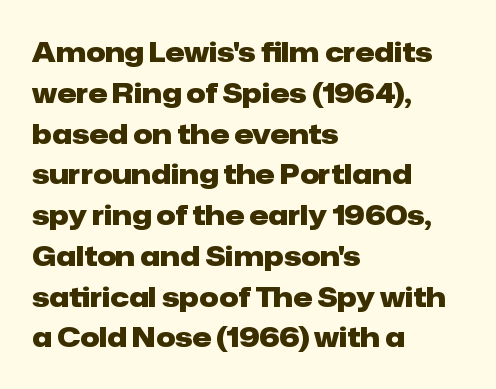
This is the regular roman posture of the typeface. Regarding leading, the lines here are spaced in the standard way. Heft: maximum for text — a bold. The specimen omits any rule beneath the text block's lines.
